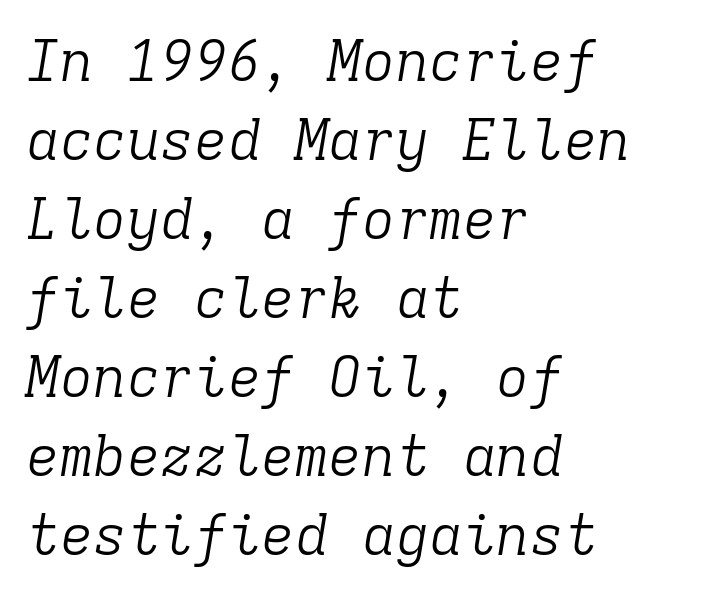
Q: Is the text bold? A: No.
Q: Is the text italic (slanted)? A: Yes, it leans right by about 9 degrees.
Q: Is the typeface a serif or a sans-serif typeface? A: Serif.
Q: Is the text underlined? A: No.
Q: How is the paragraph aligned? A: Left-aligned.
Q: Is the spacing between letters normal or unusually wide? A: Normal.
Q: Is the spacing between lines tight, normal or loose? A: Normal.
Q: Width (condensed, normal, or wide)? A: Normal.
Q: Stroke contrast? A: Low.
Q: x-height? A: Medium.
Q: Monospaced? A: Yes.
